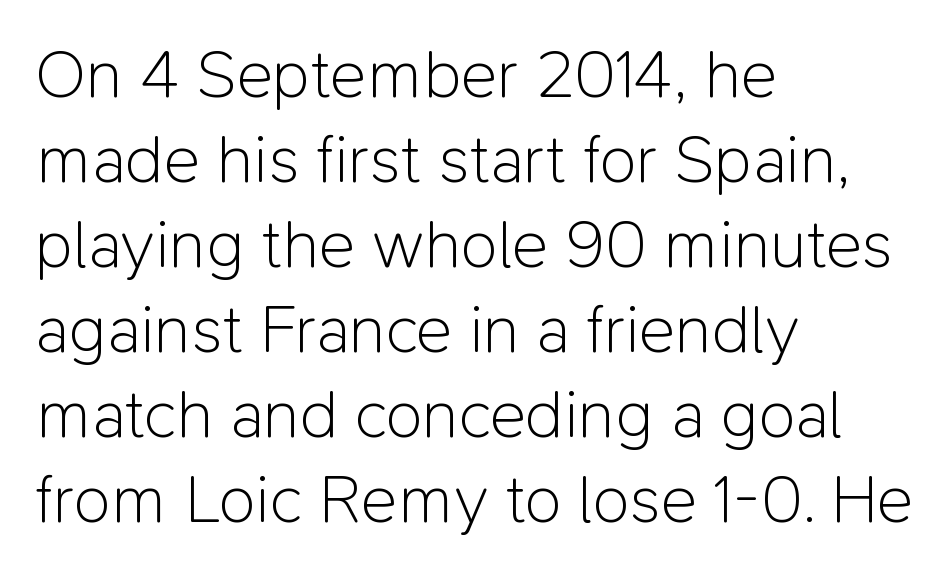
Q: Is the text bold? A: No.
Q: Is the text italic (slanted)? A: No, it is upright.
Q: Is the typeface a serif or a sans-serif typeface? A: Sans-serif.
Q: Is the text underlined? A: No.
Q: How is the paragraph aligned? A: Left-aligned.
Q: Is the spacing between letters normal or unusually wide? A: Normal.
Q: Is the spacing between lines tight, normal or loose? A: Normal.
Q: Width (condensed, normal, or wide)? A: Normal.
Q: Stroke contrast? A: Low.
Q: x-height? A: Medium.
Q: Monospaced? A: No.
